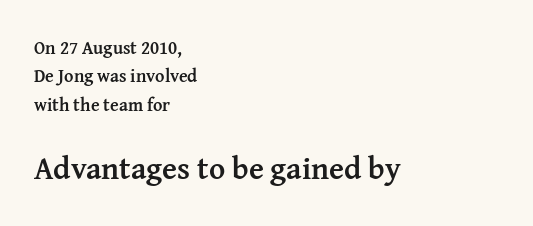
Q: Is the text bold? A: Yes.
Q: Is the text italic (slanted)? A: No, it is upright.
Q: Is the typeface a serif or a sans-serif typeface? A: Serif.
Q: Is the text underlined? A: No.
Q: How is the paragraph aligned? A: Left-aligned.
Q: Is the spacing between letters normal or unusually wide? A: Normal.
Q: Is the spacing between lines tight, normal or loose? A: Normal.
Q: Which block of text is set in a larger size, the first (top) or the second (bottom)? A: The second (bottom) one.
Q: Width (condensed, normal, or wide)? A: Normal.
Q: Stroke contrast? A: Medium.
Q: x-height? A: Medium.
Q: Monospaced? A: No.
